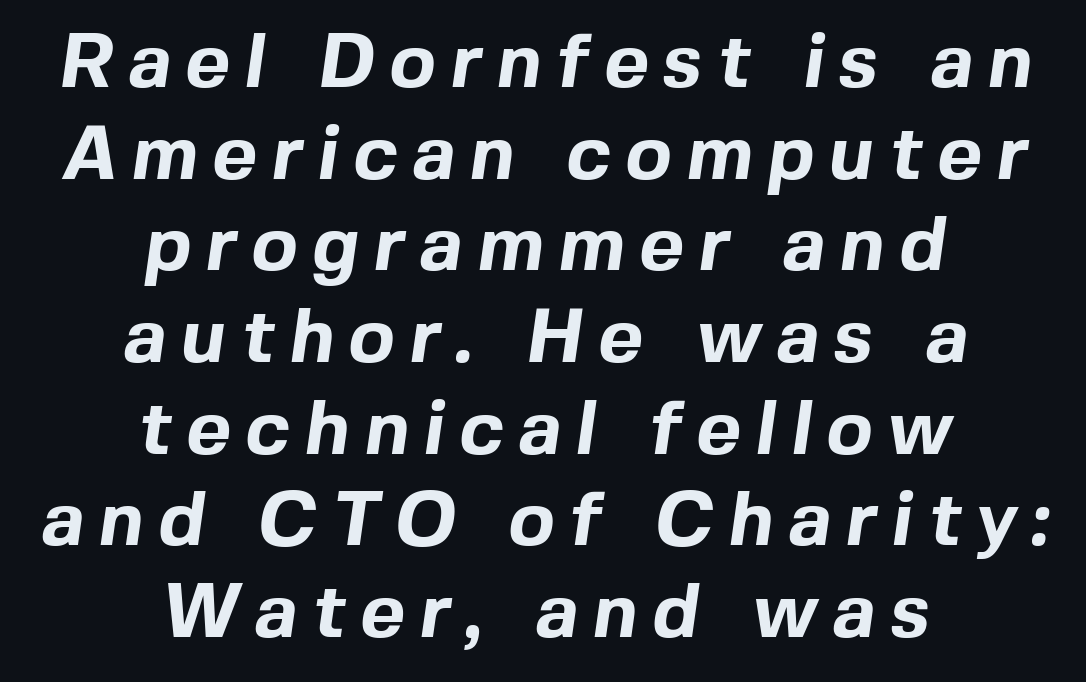
Q: Is the text bold? A: Yes.
Q: Is the typeface a serif or a sans-serif typeface? A: Sans-serif.
Q: Is the text underlined? A: No.
Q: How is the paragraph aligned? A: Centered.
Q: Width (condensed, normal, or wide)? A: Normal.
Q: x-height? A: Medium.
Q: Monospaced? A: No.
